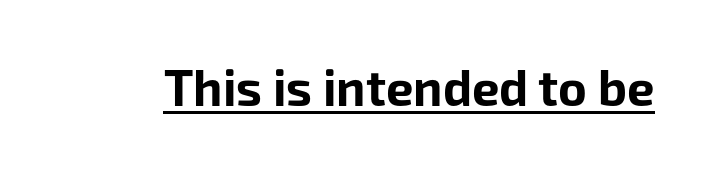
In terms of posture, this sample is upright. Looks like regular typesetting: each glyph gets only the width it needs. A typographer would call this underscored text. The rendering uses a bold face; every stroke is thick and dark. The letters carry no serifs — their stems end cleanly without finishing strokes. What stands out about the letter spacing? Nothing — it is the standard amount.
